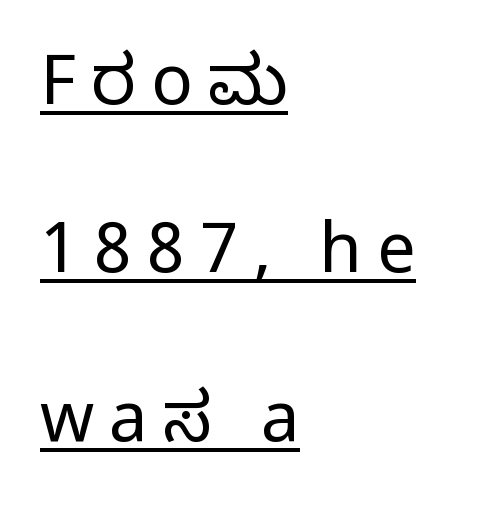
Q: Is the text bold? A: No.
Q: Is the text italic (slanted)? A: No, it is upright.
Q: Is the typeface a serif or a sans-serif typeface? A: Sans-serif.
Q: Is the text underlined? A: Yes.
Q: How is the paragraph aligned? A: Left-aligned.
Q: Is the spacing between letters normal or unusually wide? A: Unusually wide.
Q: Is the spacing between lines tight, normal or loose? A: Loose.
Q: Width (condensed, normal, or wide)? A: Normal.
Q: Stroke contrast? A: Low.
Q: x-height? A: Medium.
Q: Monospaced? A: No.
